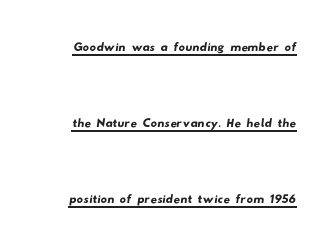
The designer dialed line spacing up above the default. Does a line run under the words? Yes, clearly. Are there feet on the stems? There aren't — it's a sans. Nothing unusual about the tracking: characters are spaced as the font intends. The letters advance in unequal steps, a hallmark of proportional type. If you drew a ruler down the right edge, every line would touch it.
